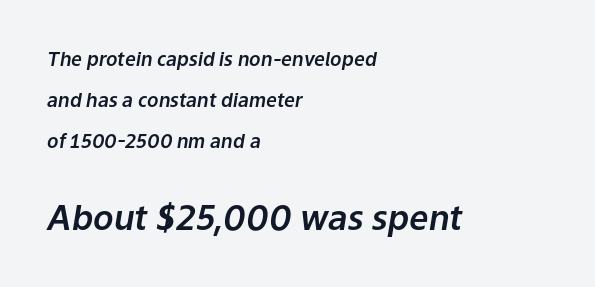
Leftover space on each line is placed entirely after the last word. Interline gaps are noticeably wide in this sample. Glance below the letters and you will spot only blank space. How are the letters spaced? Ordinarily, with no added tracking. These two chunks differ in scale, with the bottom chunk taking the larger measure.
